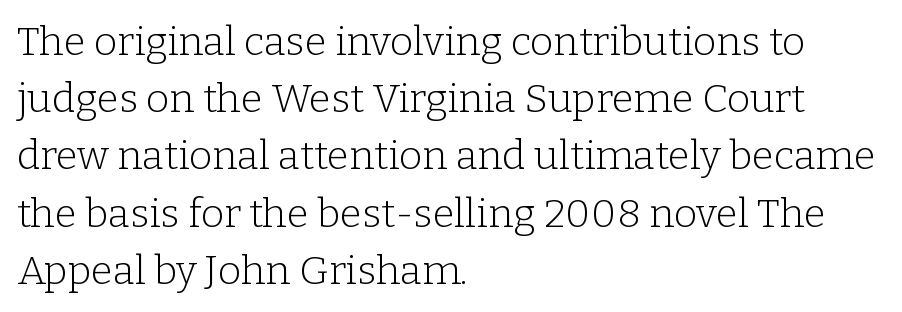
Q: Is the text bold? A: No.
Q: Is the text italic (slanted)? A: No, it is upright.
Q: Is the typeface a serif or a sans-serif typeface? A: Serif.
Q: Is the text underlined? A: No.
Q: How is the paragraph aligned? A: Left-aligned.
Q: Is the spacing between letters normal or unusually wide? A: Normal.
Q: Is the spacing between lines tight, normal or loose? A: Normal.
Q: Width (condensed, normal, or wide)? A: Normal.
Q: Stroke contrast? A: Low.
Q: x-height? A: Medium.
Q: Monospaced? A: No.
